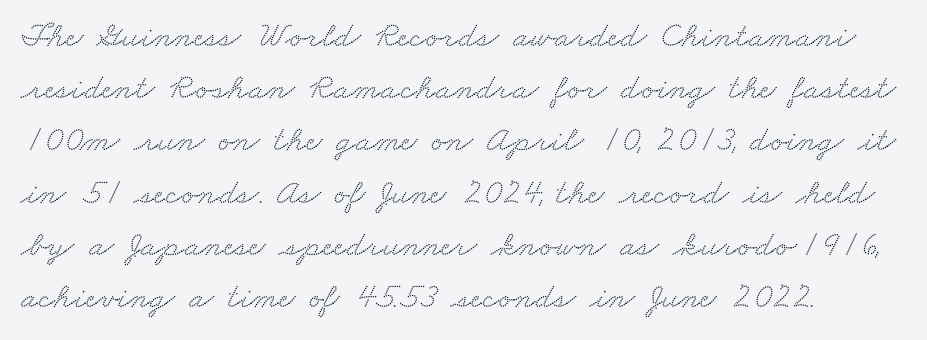
This block has exactly the height ordinary leading produces. Plain, unruled lines of type. This sample uses a serif face. The passage shown is typed in a proportional face where columns would drift.
